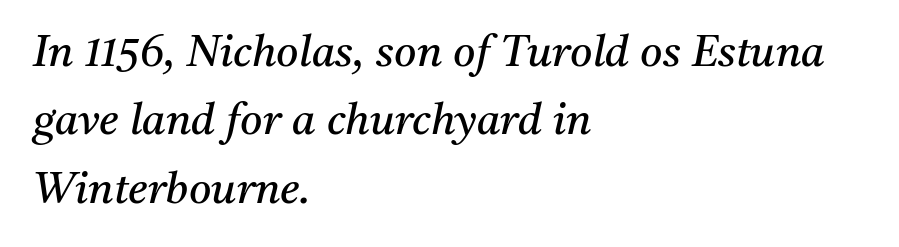
{"serif": "yes", "italic": "yes", "lean": "right", "slant_degrees": 11, "bold": "no", "weight": "regular", "width": "normal", "stroke_contrast": "medium", "x_height": "medium", "monospaced": "no", "underline": "no", "align": "left", "line_spacing": "normal", "line_spacing_ratio": 1.59, "letter_spacing": "normal", "letter_spacing_em": 0.0, "glyph_px": 43}
